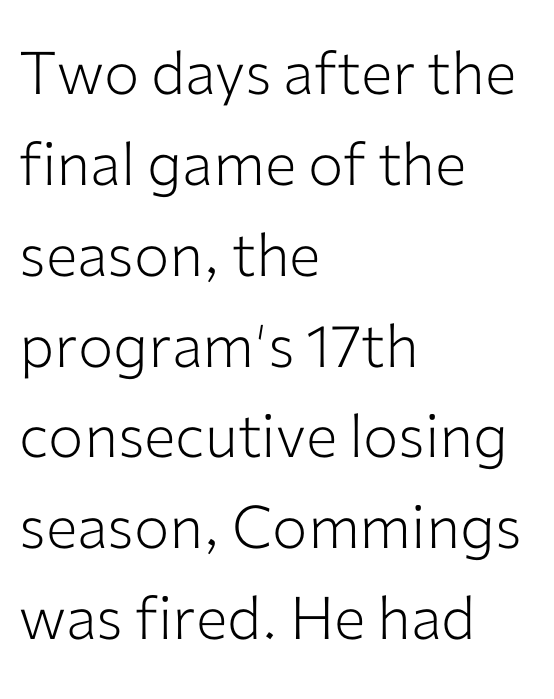
{"serif": "no", "italic": "no", "bold": "no", "weight": "light", "width": "normal", "stroke_contrast": "low", "x_height": "medium", "monospaced": "no", "underline": "no", "align": "left", "line_spacing": "normal", "line_spacing_ratio": 1.54, "letter_spacing": "normal", "letter_spacing_em": 0.0, "glyph_px": 59}
